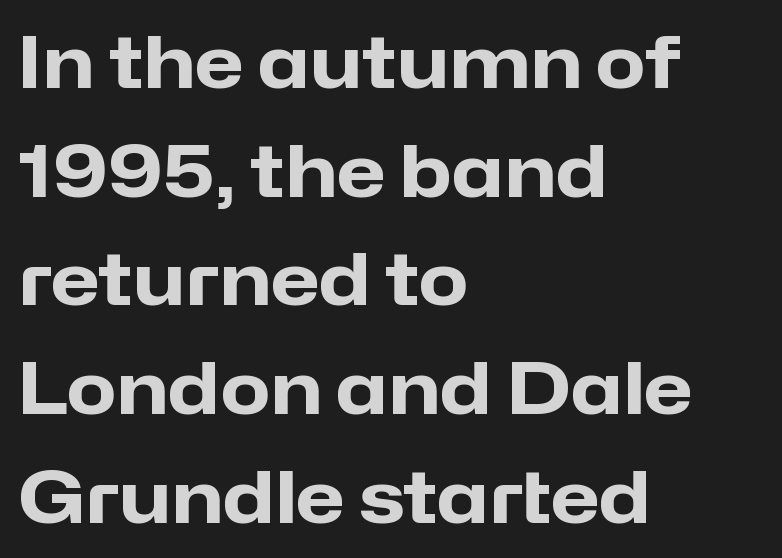
The image shows 72 px heavy sans-serif type, upright; set left-aligned, normal line spacing (1.51x), normal letter spacing, not underlined; low stroke contrast and a medium x-height.
